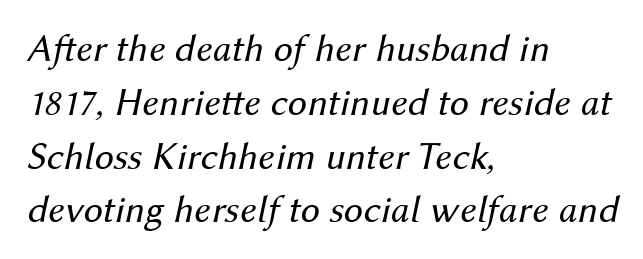
The image shows 39 px regular-weight type, italic (leaning right); set left-aligned, normal line spacing (1.38x), normal letter spacing, not underlined; medium stroke contrast and a medium x-height.
